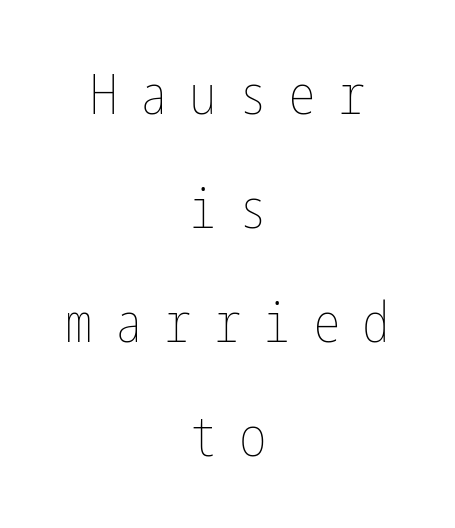
Q: Is the text bold? A: No.
Q: Is the text italic (slanted)? A: No, it is upright.
Q: Is the text underlined? A: No.
Q: How is the paragraph aligned? A: Centered.
Q: Is the spacing between letters normal or unusually wide? A: Unusually wide.
Q: Is the spacing between lines tight, normal or loose? A: Loose.
Q: Width (condensed, normal, or wide)? A: Condensed.
Q: Stroke contrast? A: Low.
Q: x-height? A: Medium.
